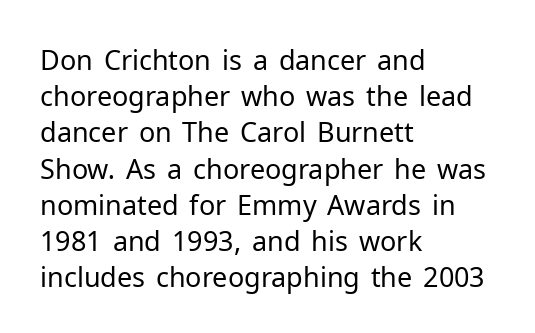
{"italic": "no", "bold": "no", "underline": "no", "align": "left", "line_spacing": "normal", "line_spacing_ratio": 1.34, "letter_spacing": "normal", "letter_spacing_em": 0.0, "glyph_px": 27}
